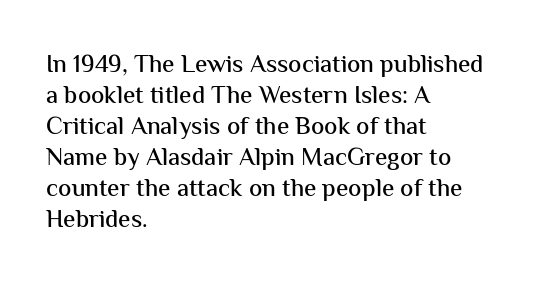
Q: Is the text italic (slanted)? A: No, it is upright.
Q: Is the text underlined? A: No.
Q: How is the paragraph aligned? A: Left-aligned.
Q: Is the spacing between letters normal or unusually wide? A: Normal.
